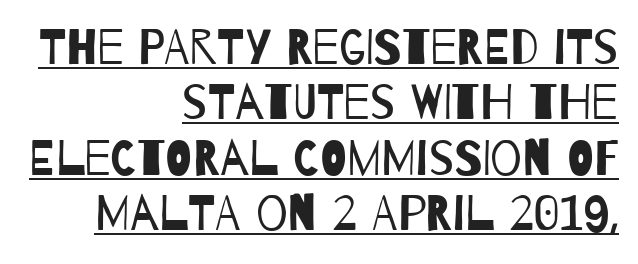
The image shows 50 px regular-weight, condensed sans-serif type; set right-aligned, tight line spacing (1.11x), normal letter spacing, underlined; low stroke contrast and a large x-height.
